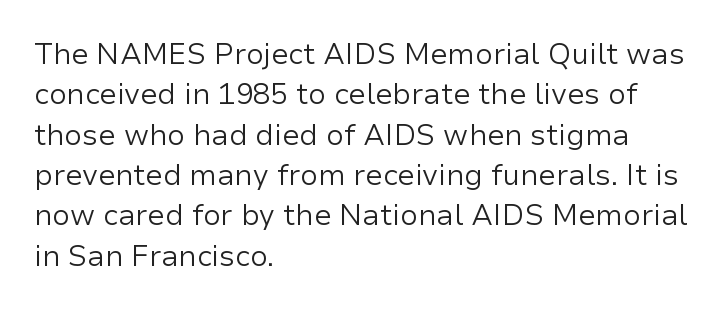
{"serif": "no", "italic": "no", "bold": "no", "weight": "regular", "width": "normal", "stroke_contrast": "low", "x_height": "medium", "monospaced": "no", "underline": "no", "align": "left", "line_spacing": "normal", "line_spacing_ratio": 1.39, "letter_spacing": "normal", "letter_spacing_em": 0.0, "glyph_px": 29}
